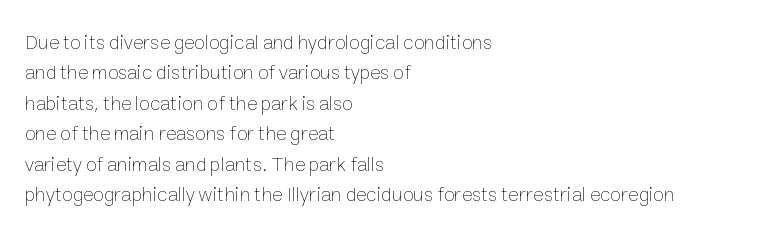
Q: Is the text bold? A: No.
Q: Is the text italic (slanted)? A: No, it is upright.
Q: Is the text underlined? A: No.
Q: How is the paragraph aligned? A: Left-aligned.
Q: Is the spacing between letters normal or unusually wide? A: Normal.
Q: Is the spacing between lines tight, normal or loose? A: Normal.
